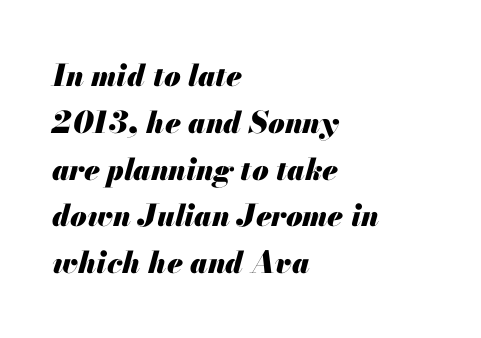
These lines keep a tight, regular rhythm from letter to letter. I'd describe the lettering as bold — thick and assertive. Typeset ragged right — the left edge is the straight one. Check the space under the baseline: it is left empty. The passage shown stacks its lines at a standard gap. The text carries the slant typical of an italic or oblique font.
